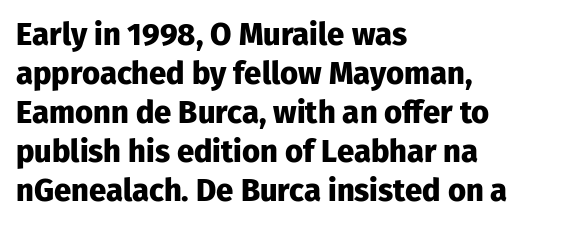
The image shows 31 px heavy sans-serif type, upright; set left-aligned, normal line spacing (1.26x), normal letter spacing, not underlined; low stroke contrast and a medium x-height.
